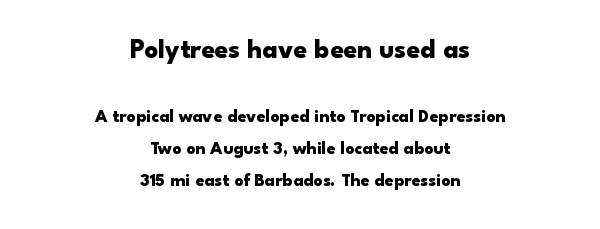
Q: Is the text bold? A: Yes.
Q: Is the text italic (slanted)? A: No, it is upright.
Q: Is the text underlined? A: No.
Q: How is the paragraph aligned? A: Centered.
Q: Is the spacing between letters normal or unusually wide? A: Normal.
Q: Which block of text is set in a larger size, the first (top) or the second (bottom)? A: The first (top) one.
